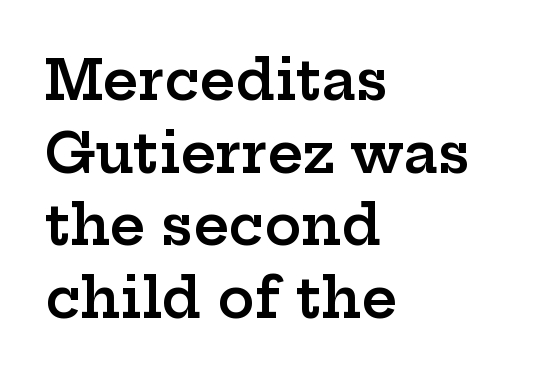
One glance says typical: line gaps are just what's usual. A serif font was chosen for this passage. Spacing verdict: proportional, widths tailored to each character. What stands out about the letter spacing? Nothing — it is the standard amount. Italic? Not at all — the glyphs are vertical.
